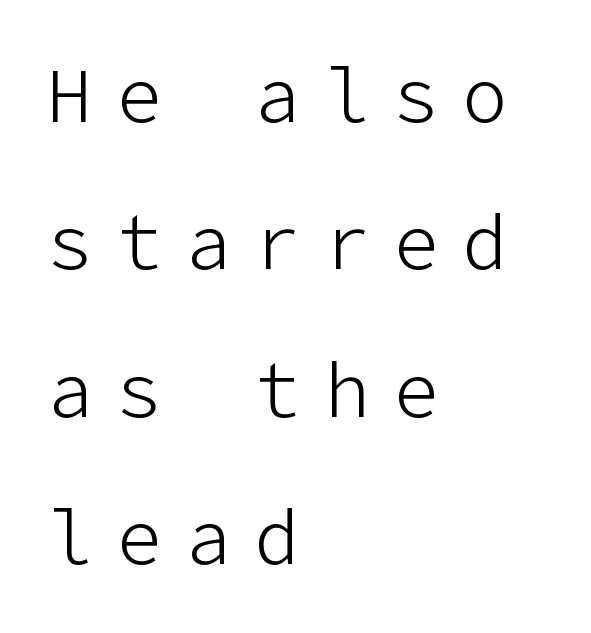
Q: Is the text bold? A: No.
Q: Is the text italic (slanted)? A: No, it is upright.
Q: Is the typeface a serif or a sans-serif typeface? A: Sans-serif.
Q: Is the text underlined? A: No.
Q: How is the paragraph aligned? A: Left-aligned.
Q: Is the spacing between letters normal or unusually wide? A: Unusually wide.
Q: Is the spacing between lines tight, normal or loose? A: Loose.
Q: Width (condensed, normal, or wide)? A: Normal.
Q: Stroke contrast? A: Low.
Q: x-height? A: Medium.
